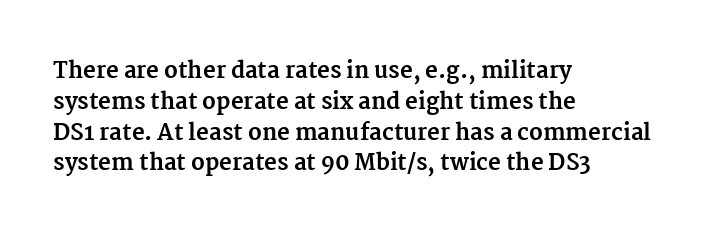
Q: Is the text bold? A: Yes.
Q: Is the text italic (slanted)? A: No, it is upright.
Q: Is the text underlined? A: No.
Q: How is the paragraph aligned? A: Left-aligned.
Q: Is the spacing between letters normal or unusually wide? A: Normal.
Q: Is the spacing between lines tight, normal or loose? A: Normal.
